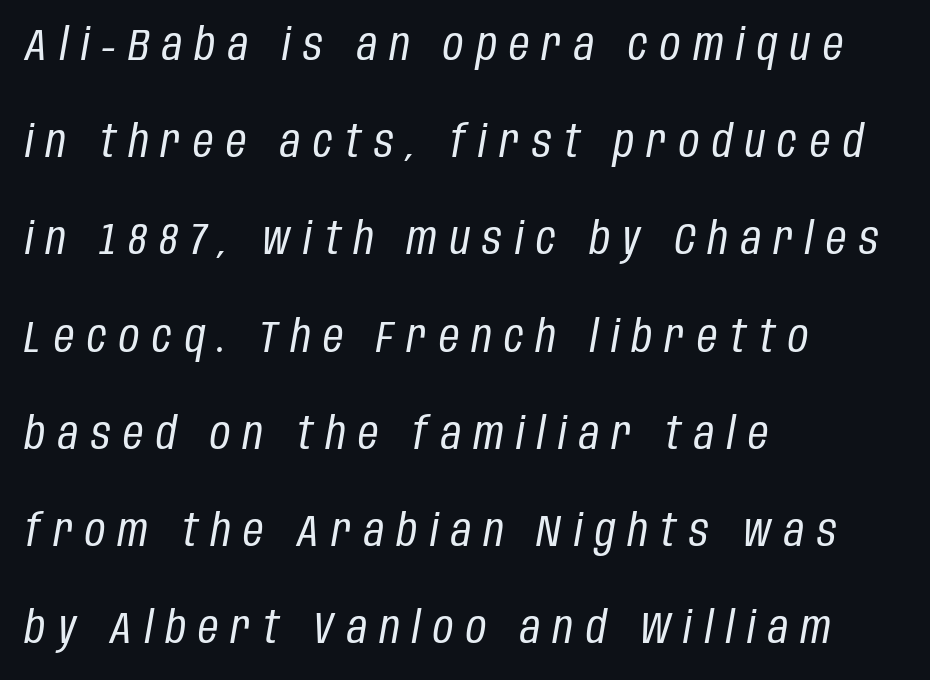
Q: Is the text bold? A: No.
Q: Is the text italic (slanted)? A: Yes, it leans right by about 10 degrees.
Q: Is the text underlined? A: No.
Q: How is the paragraph aligned? A: Left-aligned.
Q: Is the spacing between letters normal or unusually wide? A: Unusually wide.
Q: Is the spacing between lines tight, normal or loose? A: Loose.
Q: Width (condensed, normal, or wide)? A: Condensed.
Q: Stroke contrast? A: Low.
Q: x-height? A: Large.
Q: Monospaced? A: No.
